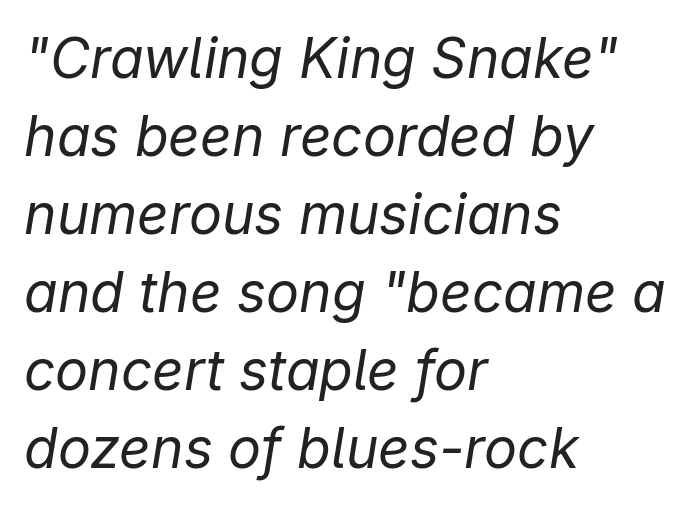
The image shows 55 px regular-weight type, italic (leaning right); set left-aligned, normal line spacing (1.42x), normal letter spacing, not underlined; low stroke contrast and a medium x-height.
